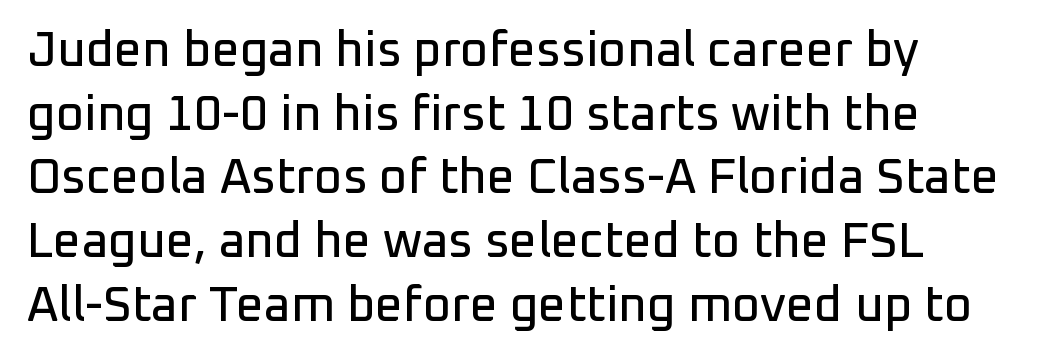
Q: Is the text italic (slanted)? A: No, it is upright.
Q: Is the typeface a serif or a sans-serif typeface? A: Sans-serif.
Q: Is the text underlined? A: No.
Q: How is the paragraph aligned? A: Left-aligned.
Q: Is the spacing between letters normal or unusually wide? A: Normal.
Q: Is the spacing between lines tight, normal or loose? A: Normal.
Q: Width (condensed, normal, or wide)? A: Normal.
Q: Stroke contrast? A: Low.
Q: x-height? A: Medium.
Q: Monospaced? A: No.
